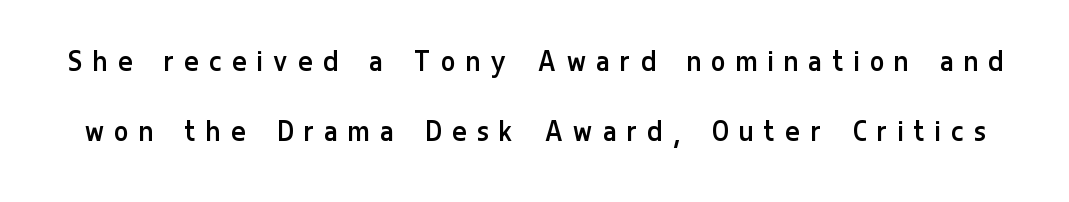
The image shows 33 px regular-weight, condensed sans-serif type, upright; set loose line spacing (2.12x), unusually wide letter spacing (+0.35 em), not underlined; low stroke contrast and a medium x-height.
